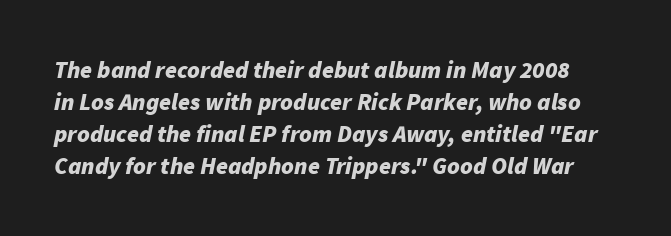
Q: Is the text bold? A: Yes.
Q: Is the text italic (slanted)? A: Yes, it leans right by about 11 degrees.
Q: Is the text underlined? A: No.
Q: Is the spacing between letters normal or unusually wide? A: Normal.
Q: Is the spacing between lines tight, normal or loose? A: Normal.
